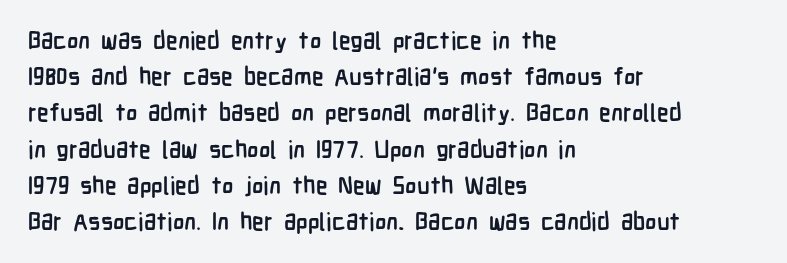
Q: Is the text bold? A: Yes.
Q: Is the text italic (slanted)? A: No, it is upright.
Q: Is the text underlined? A: No.
Q: How is the paragraph aligned? A: Left-aligned.
Q: Is the spacing between letters normal or unusually wide? A: Normal.
Q: Is the spacing between lines tight, normal or loose? A: Normal.
